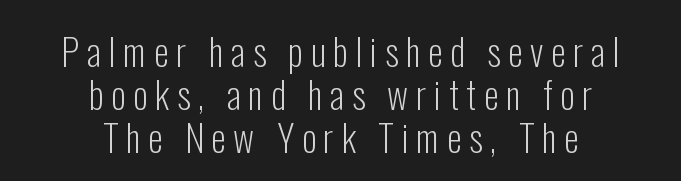
Q: Is the text bold? A: No.
Q: Is the text italic (slanted)? A: No, it is upright.
Q: Is the typeface a serif or a sans-serif typeface? A: Sans-serif.
Q: Is the text underlined? A: No.
Q: How is the paragraph aligned? A: Centered.
Q: Is the spacing between letters normal or unusually wide? A: Unusually wide.
Q: Width (condensed, normal, or wide)? A: Condensed.
Q: Stroke contrast? A: Low.
Q: x-height? A: Medium.
Q: Monospaced? A: No.
